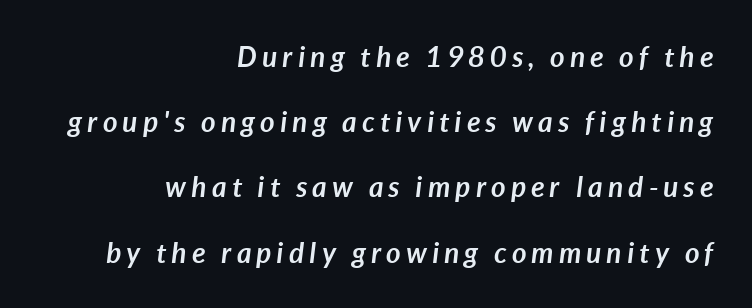
Q: Is the text bold? A: Yes.
Q: Is the text italic (slanted)? A: Yes, it leans right by about 7 degrees.
Q: Is the text underlined? A: No.
Q: How is the paragraph aligned? A: Right-aligned.
Q: Is the spacing between lines tight, normal or loose? A: Loose.
Q: Width (condensed, normal, or wide)? A: Normal.
Q: Stroke contrast? A: Low.
Q: x-height? A: Medium.
Q: Monospaced? A: No.
